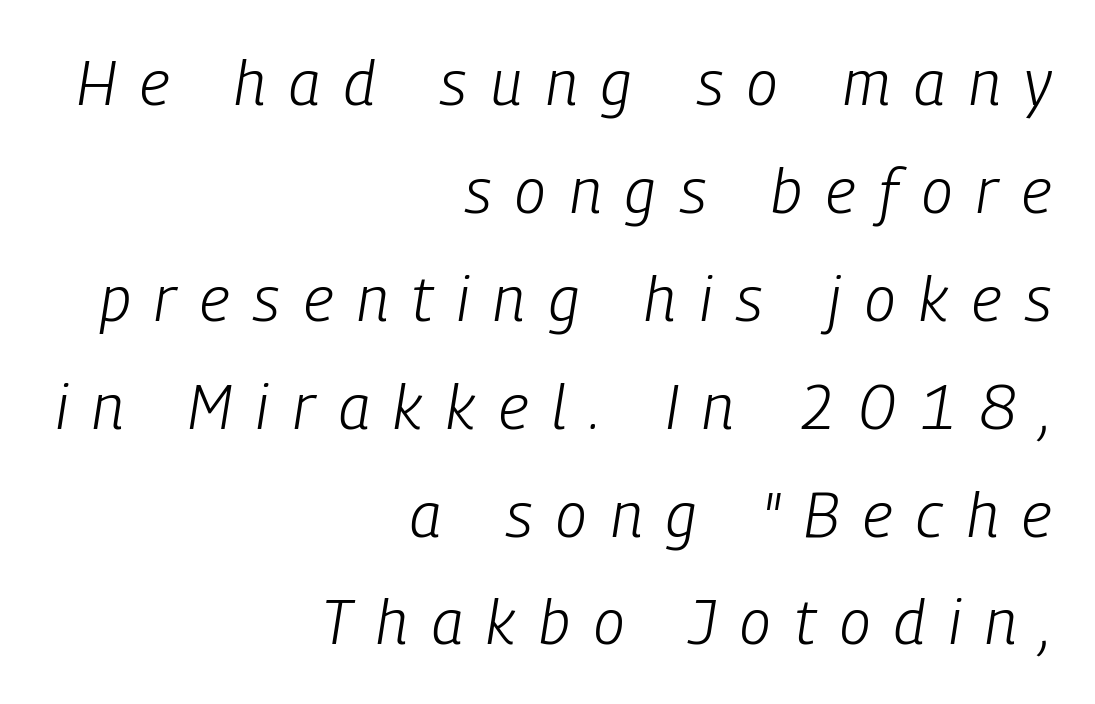
The passage shown is not bold in any degree. The face used here has a pronounced slope to its letters. Here the designer chose a conventional face with non-uniform glyph widths. The space beneath each line is pristine and unruled.
